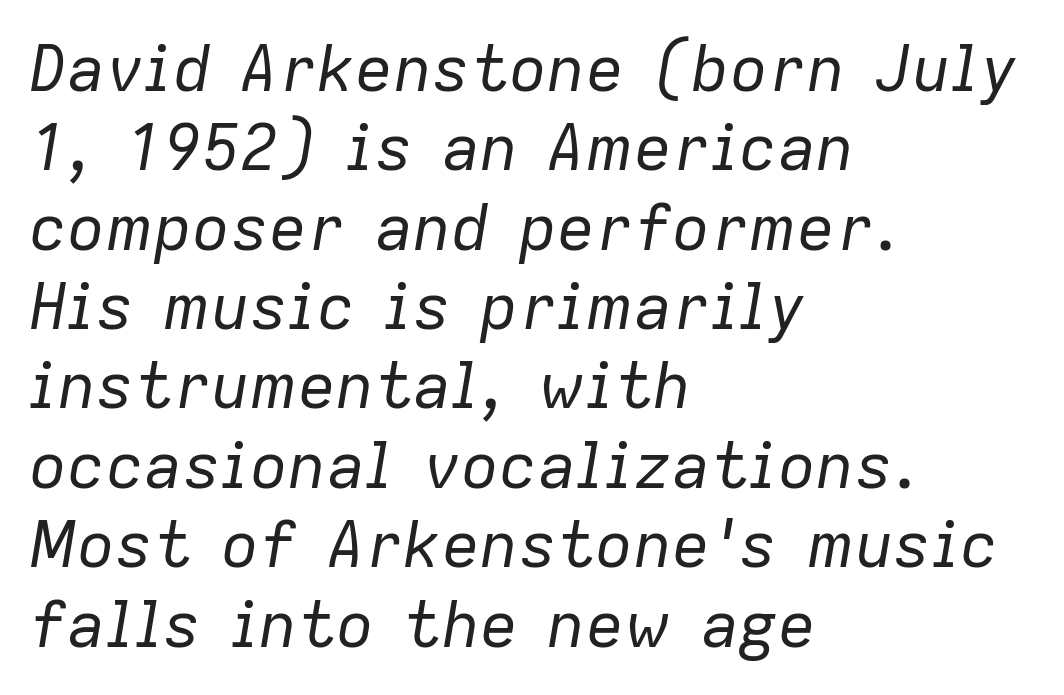
Type without underlining. Short note: letters normally spaced. This sample has the flowing, uneven cadence of proportional lettering. One-word summary of the alignment: left.
